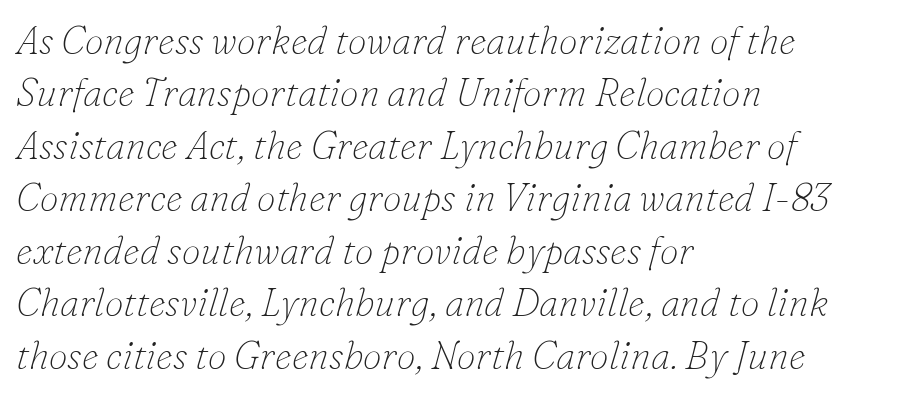
{"serif": "yes", "italic": "yes", "lean": "right", "slant_degrees": 16, "bold": "no", "weight": "thin", "width": "normal", "stroke_contrast": "low", "x_height": "small", "monospaced": "no", "underline": "no", "align": "left", "line_spacing": "normal", "line_spacing_ratio": 1.38, "letter_spacing": "normal", "letter_spacing_em": 0.0, "glyph_px": 38}
